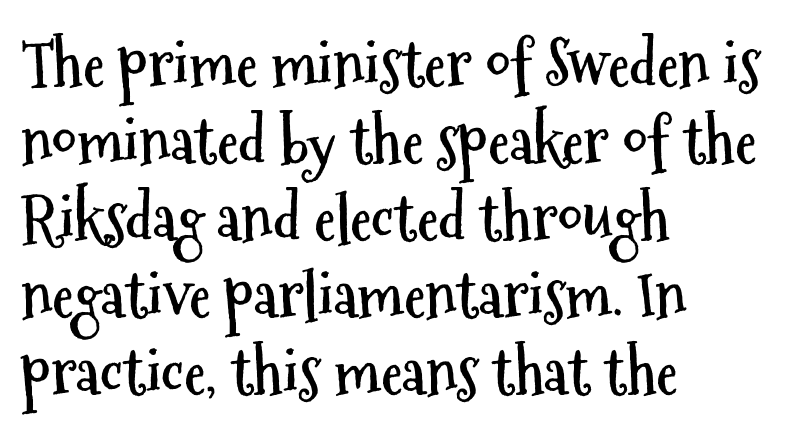
{"serif": "no", "italic": "no", "bold": "yes", "weight": "semibold", "width": "condensed", "stroke_contrast": "medium", "x_height": "medium", "monospaced": "no", "underline": "no", "align": "left", "line_spacing_ratio": 1.24, "letter_spacing": "normal", "letter_spacing_em": 0.0, "glyph_px": 62}
